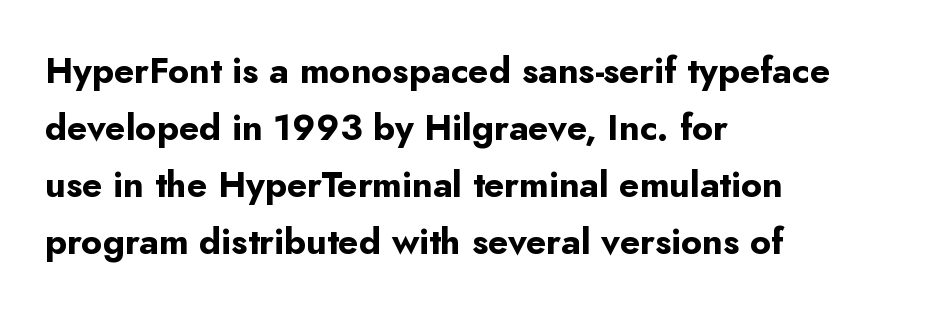
Left-aligned paragraph, ragged on the right. Students, note that the glyphs here touch the page at normal intervals. Nothing sits at the stroke ends, so this counts as sans-serif. Note the varied advance widths — an 'i' is clearly narrower than an 'm'.
